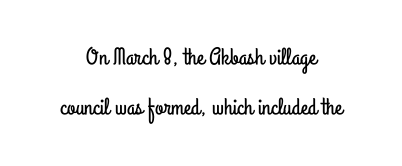
The image shows 24 px text type, upright; set centered, loose line spacing (2.09x), normal letter spacing, not underlined.
